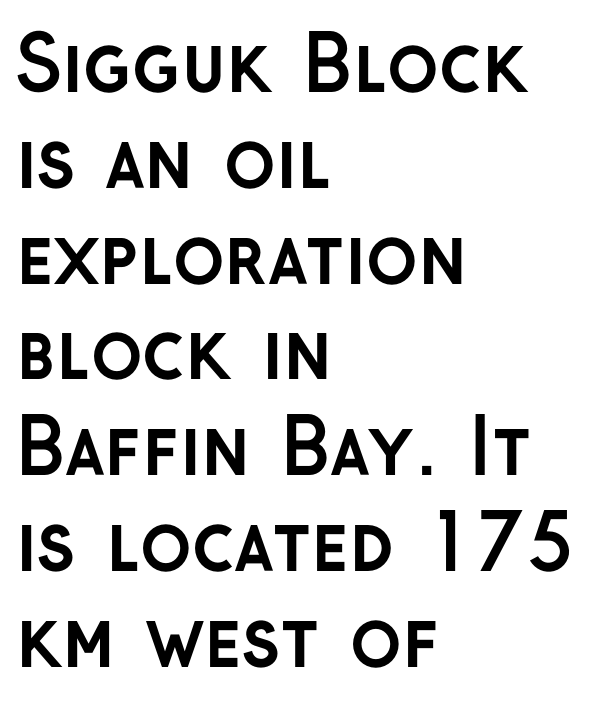
Line starts are locked; line ends wander. The line-height multiplier appears to be the usual default. This is sans-serif lettering, the kind often seen on screens and signage. The face used here is rendered with its standard letterfit. Glance below the letters and you will spot only blank space. Varying glyph widths throughout — classic text-font behaviour.
